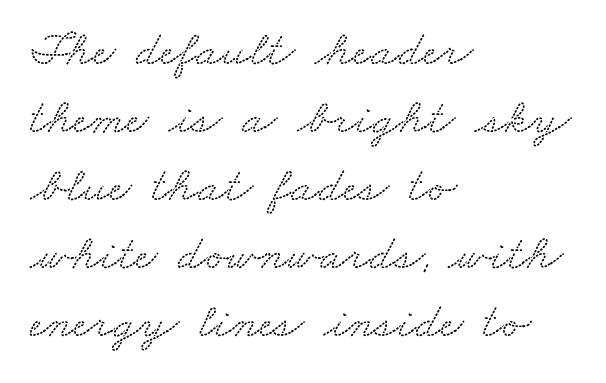
Q: Is the text underlined? A: No.
Q: How is the paragraph aligned? A: Left-aligned.
Q: Is the spacing between letters normal or unusually wide? A: Normal.
Q: Is the spacing between lines tight, normal or loose? A: Normal.
Q: Width (condensed, normal, or wide)? A: Wide.
Q: Stroke contrast? A: Low.
Q: x-height? A: Small.
Q: Monospaced? A: No.
